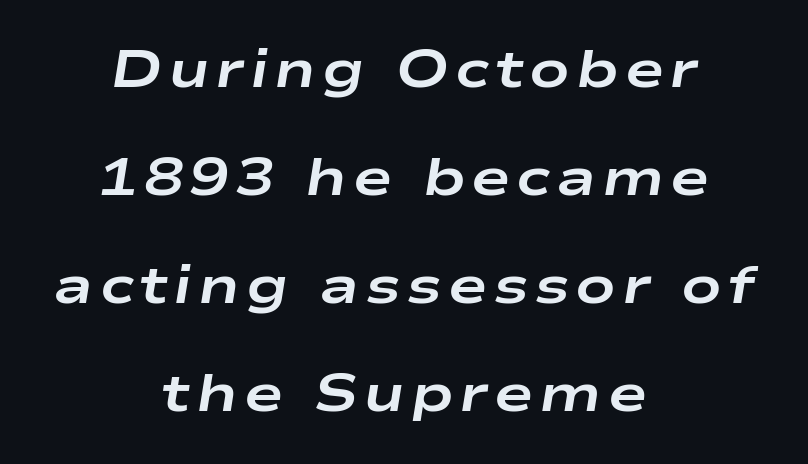
The passage shown leans; its letterforms are oblique. Casual observation: everything's sitting right in the middle. Only glyphs here, with clear space below each row. Baseline-to-baseline distance is far greater than the letter height. Think of a printed novel: that variable character pitch is what you see here.
